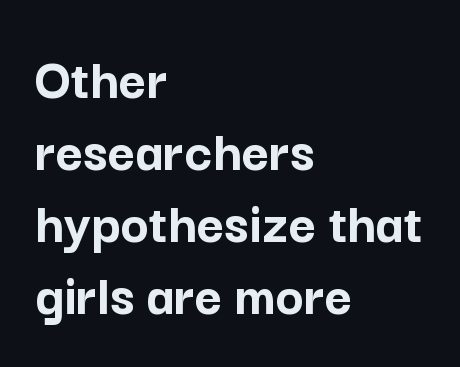
{"serif": "no", "italic": "no", "bold": "yes", "weight": "semibold", "width": "normal", "stroke_contrast": "low", "x_height": "medium", "monospaced": "no", "underline": "no", "align": "left", "line_spacing_ratio": 1.22, "letter_spacing": "normal", "letter_spacing_em": 0.0, "glyph_px": 59}
